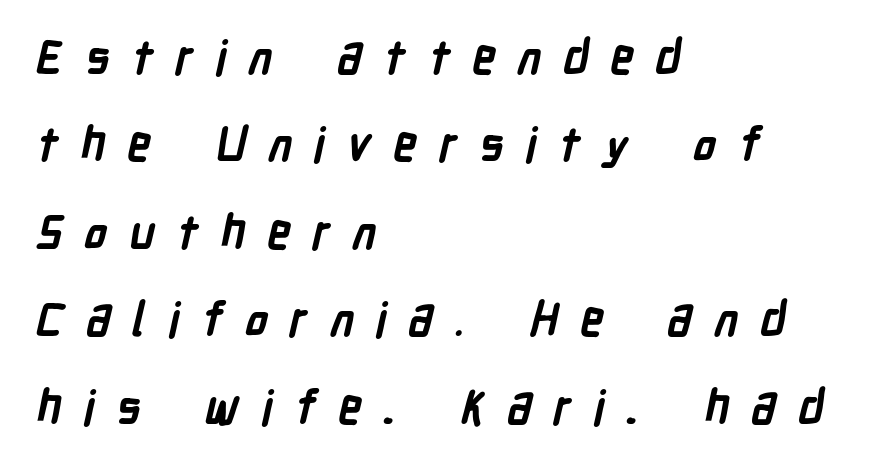
{"serif": "no", "bold": "yes", "weight": "semibold", "width": "condensed", "stroke_contrast": "low", "x_height": "medium", "monospaced": "no", "underline": "no", "align": "left", "line_spacing_ratio": 1.86, "letter_spacing": "wide", "letter_spacing_em": 0.46, "glyph_px": 47}
